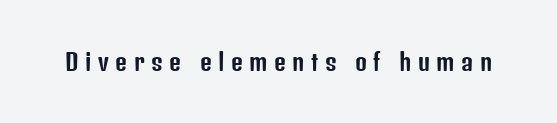
The letterforms stand isolated, each surrounded by extra space. The typography opts for an upright posture over an oblique one. Glance below the letters and you will spot only blank space.
